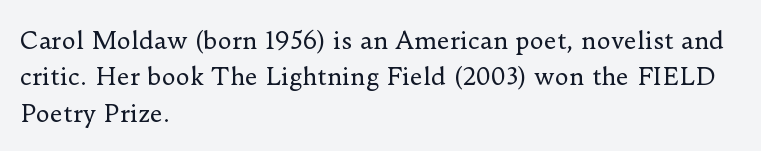
{"italic": "no", "bold": "no", "underline": "no", "align": "left", "line_spacing": "normal", "line_spacing_ratio": 1.52, "letter_spacing": "normal", "letter_spacing_em": 0.0, "glyph_px": 24}
